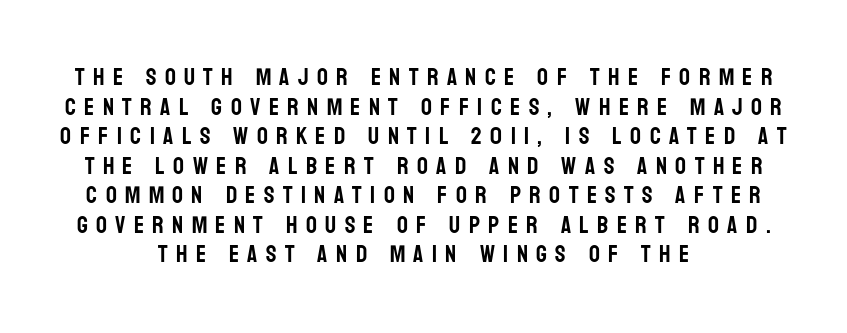
The image shows 24 px text type, upright; set centered, line spacing 1.23x, unusually wide letter spacing (+0.35 em), not underlined.
